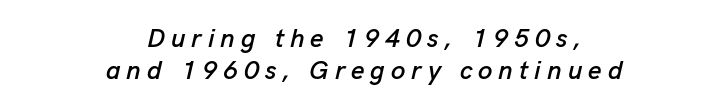
{"italic": "yes", "lean": "right", "slant_degrees": 13, "underline": "no", "align": "center", "line_spacing_ratio": 1.23, "letter_spacing": "wide", "letter_spacing_em": 0.23, "glyph_px": 26}
